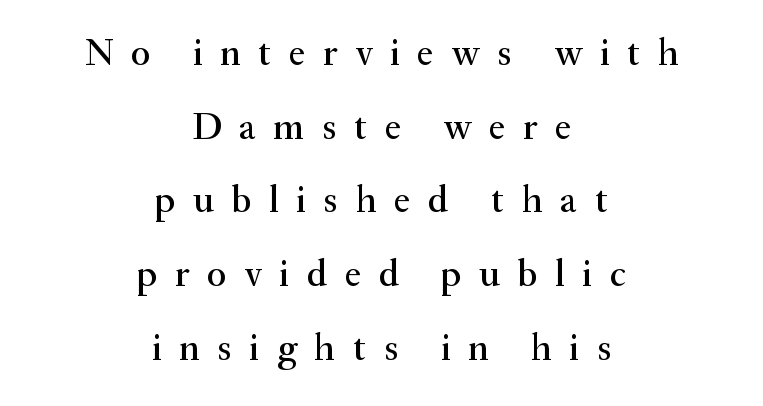
Q: Is the text italic (slanted)? A: No, it is upright.
Q: Is the typeface a serif or a sans-serif typeface? A: Serif.
Q: Is the text underlined? A: No.
Q: How is the paragraph aligned? A: Centered.
Q: Is the spacing between letters normal or unusually wide? A: Unusually wide.
Q: Is the spacing between lines tight, normal or loose? A: Loose.
Q: Width (condensed, normal, or wide)? A: Normal.
Q: Stroke contrast? A: Medium.
Q: x-height? A: Small.
Q: Monospaced? A: No.
